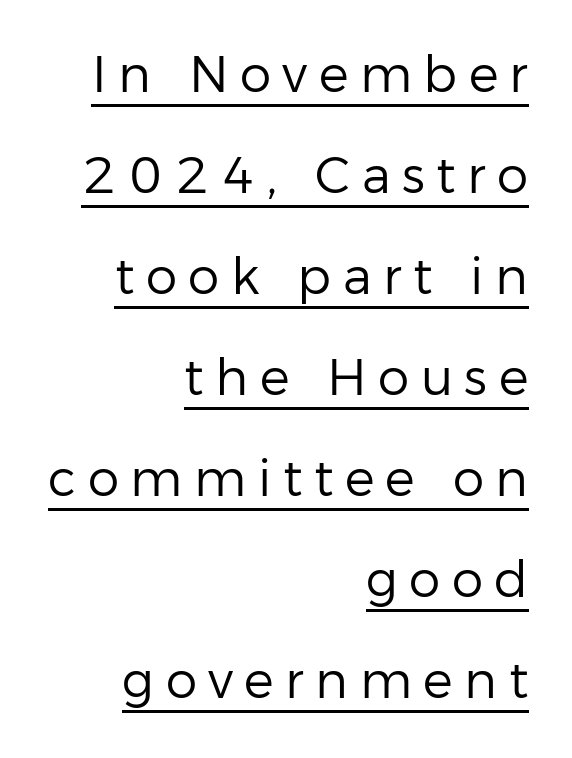
The image shows 50 px regular-weight sans-serif type, upright; set right-aligned, loose line spacing (2.02x), unusually wide letter spacing (+0.23 em), underlined; low stroke contrast and a medium x-height.
